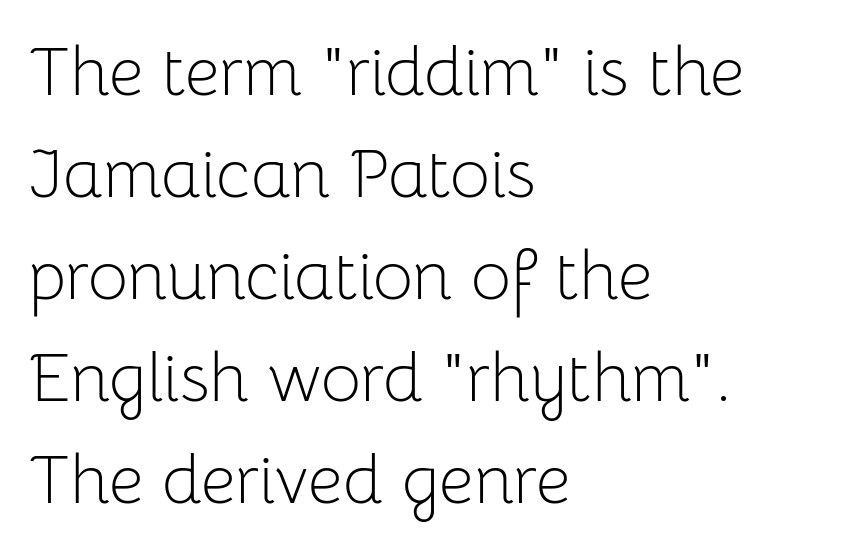
In terms of letterspacing, this is plain default setting. Whoever set this chose a conventional vertical rhythm. The lettering holds an erect, upright posture throughout. Note: no serifs on the glyphs. The letters advance in unequal steps, a hallmark of proportional type. Words float on clear page, feet unadorned.
